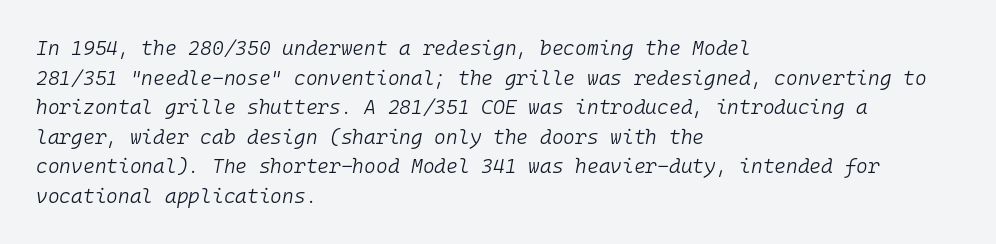
{"italic": "yes", "lean": "right", "slant_degrees": 10, "bold": "no", "underline": "no", "align": "left", "line_spacing": "normal", "line_spacing_ratio": 1.48, "letter_spacing": "normal", "letter_spacing_em": 0.0, "glyph_px": 20}
